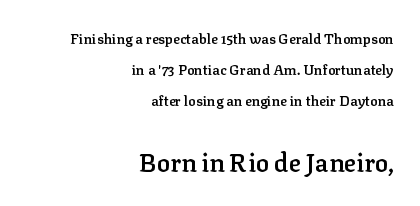
Every row of glyphs terminates at an identical x-position on the right. The face used here appears at its bigger size in the lower chunk. The letters stand straight up with perfectly vertical stems. Caption: standard tracking, unaltered.
